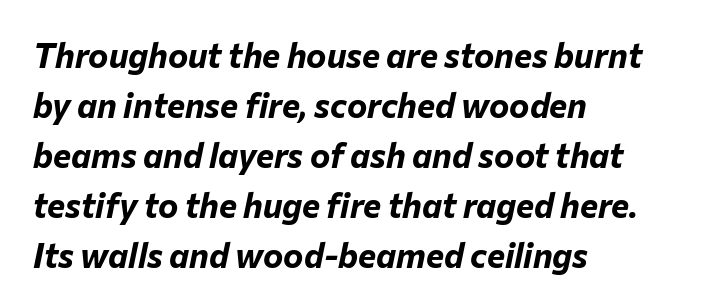
Q: Is the text bold? A: Yes.
Q: Is the text italic (slanted)? A: Yes, it leans right by about 12 degrees.
Q: Is the text underlined? A: No.
Q: How is the paragraph aligned? A: Left-aligned.
Q: Is the spacing between letters normal or unusually wide? A: Normal.
Q: Is the spacing between lines tight, normal or loose? A: Normal.
Q: Width (condensed, normal, or wide)? A: Normal.
Q: Stroke contrast? A: Low.
Q: x-height? A: Medium.
Q: Monospaced? A: No.
